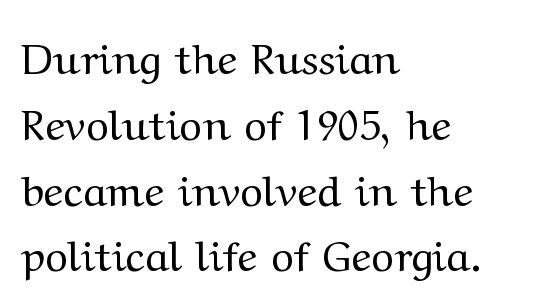
{"serif": "yes", "italic": "no", "bold": "no", "weight": "regular", "width": "wide", "stroke_contrast": "medium", "x_height": "medium", "monospaced": "no", "underline": "no", "align": "left", "line_spacing": "normal", "line_spacing_ratio": 1.53, "letter_spacing": "normal", "letter_spacing_em": 0.0, "glyph_px": 43}
